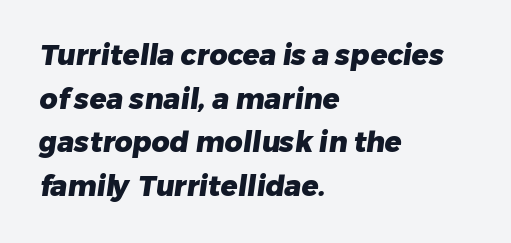
The image shows 28 px heavy sans-serif type; set left-aligned, normal line spacing (1.56x), normal letter spacing, not underlined; low stroke contrast and a medium x-height.
